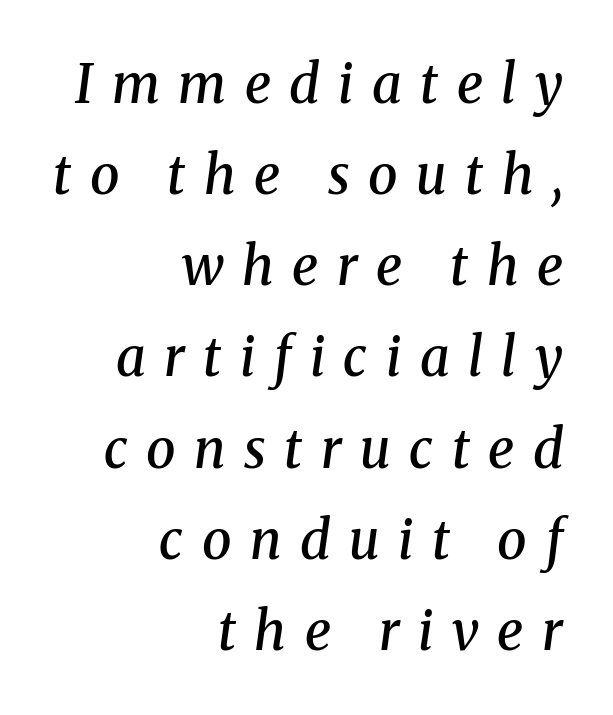
Looks like regular typesetting: each glyph gets only the width it needs. Look at the bottom of the vertical strokes: they flare into serifs here. The area under the type is left untouched. Is the letter spacing exaggerated? Yes — the characters are pushed far apart. All the whitespace from short lines collects on the left. Italic: yes, the glyphs are oblique.
